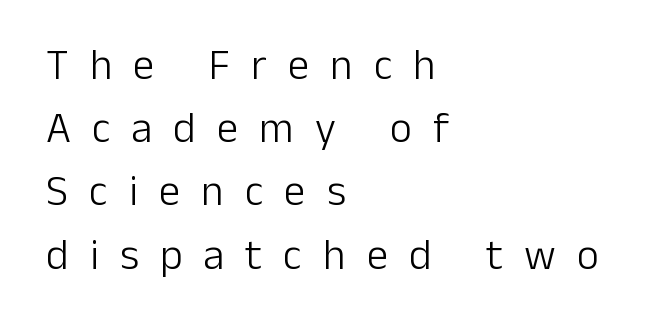
{"serif": "no", "italic": "no", "bold": "no", "weight": "light", "width": "normal", "stroke_contrast": "low", "x_height": "medium", "monospaced": "no", "underline": "no", "align": "left", "line_spacing": "normal", "line_spacing_ratio": 1.47, "letter_spacing": "wide", "letter_spacing_em": 0.49, "glyph_px": 43}
